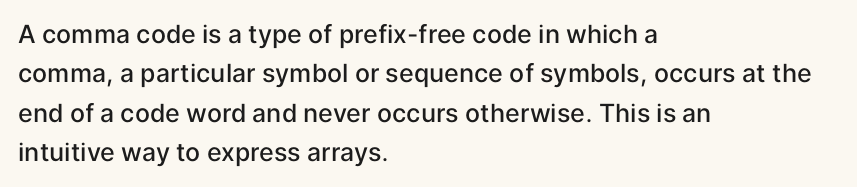
The image shows 25 px text type, upright; set left-aligned, normal line spacing (1.58x), normal letter spacing, not underlined.
